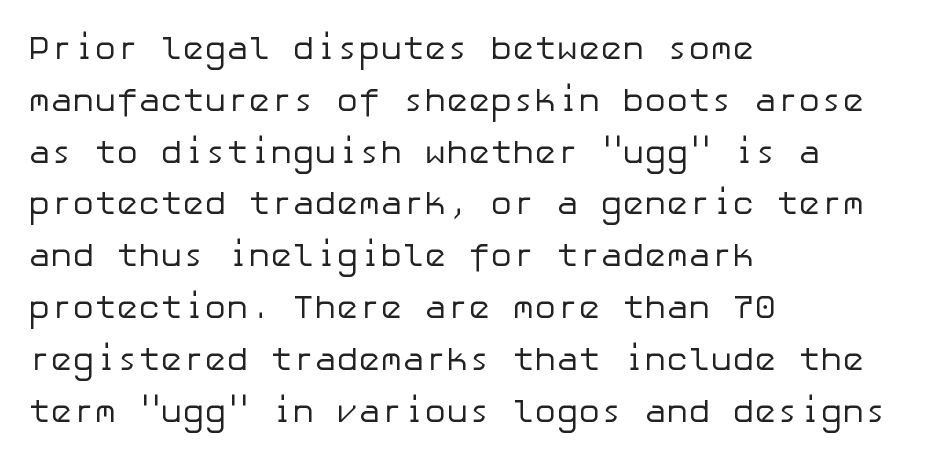
{"serif": "no", "italic": "no", "bold": "no", "weight": "regular", "width": "normal", "stroke_contrast": "low", "x_height": "medium", "underline": "no", "align": "left", "line_spacing": "normal", "line_spacing_ratio": 1.57, "letter_spacing": "normal", "letter_spacing_em": 0.0, "glyph_px": 33}
